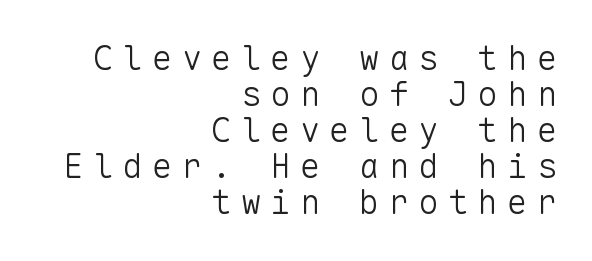
Vertical spacing — tight. Think of a typewriter: that constant character pitch is what you see here. Decoration check: the copy has no underline. These lines are composed in type without serifs. Nope, not italic — everything's standing straight. This sample uses expanded letter spacing, leaving extra air between glyphs.
